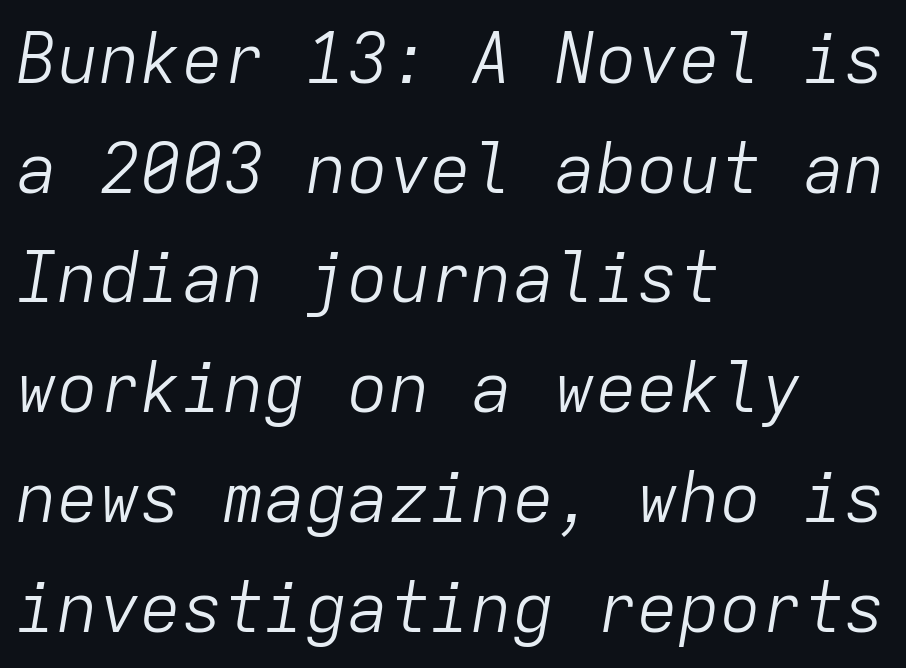
The image shows 69 px light type, italic (leaning right), monospaced; set left-aligned, normal line spacing (1.59x), normal letter spacing, not underlined; low stroke contrast and a medium x-height.
